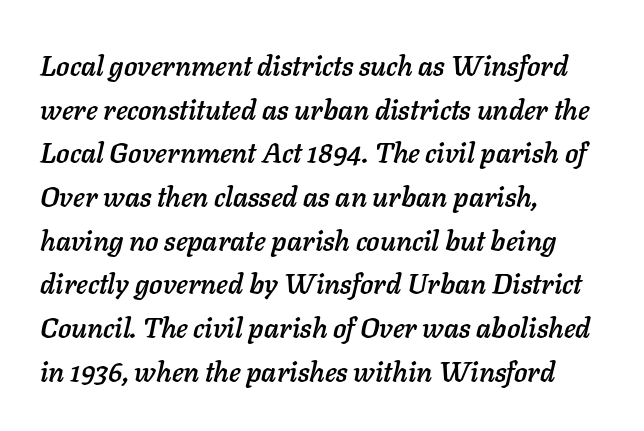
Varying glyph widths throughout — classic text-font behaviour. The vertical gap from one line to the next is medium. Where is the straight margin? On the left. Words float on clear page, feet unadorned. Between one letter and the next there's only the usual sliver of space.
